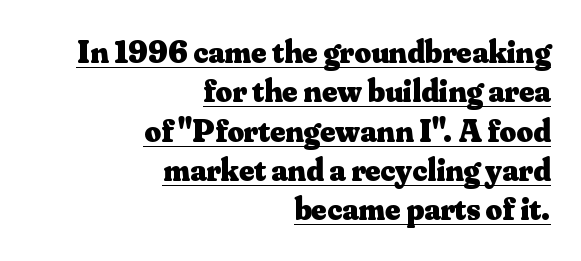
In terms of letterspacing, this is plain default setting. The text block is weighted toward the right margin, trailing off unevenly leftward. The letters advance in unequal steps, a hallmark of proportional type. Designer's note — italics off, roman on.
